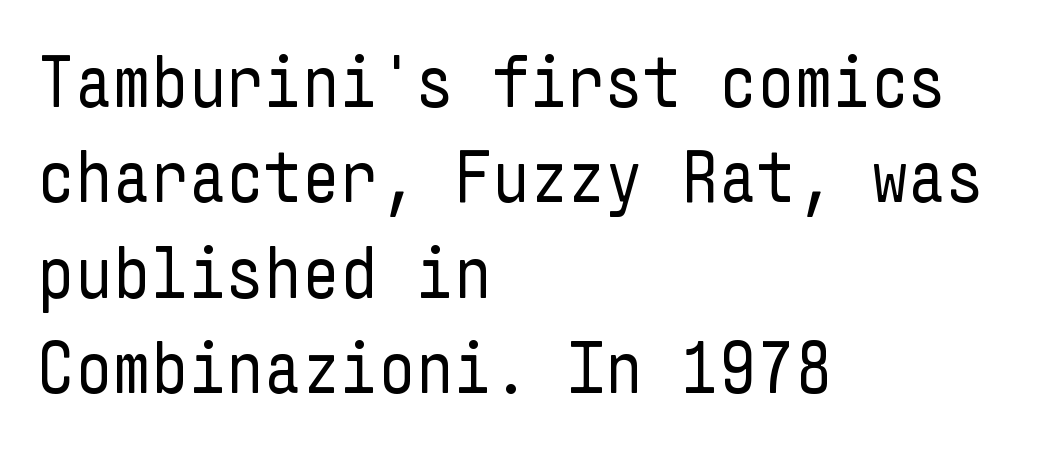
{"serif": "no", "italic": "no", "bold": "no", "weight": "regular", "width": "condensed", "stroke_contrast": "low", "x_height": "medium", "underline": "no", "align": "left", "line_spacing": "normal", "line_spacing_ratio": 1.29, "letter_spacing": "normal", "letter_spacing_em": 0.0, "glyph_px": 74}
